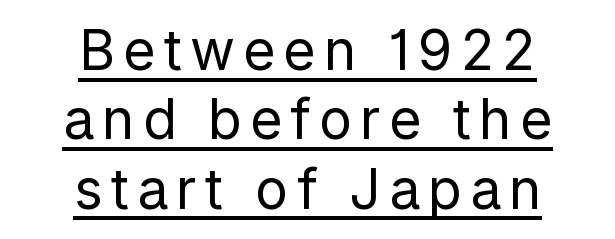
Baseline-to-baseline distance is the conventional proportion of letter height. Heft: none added — not bold. Do the characters align in a grid? No, the font is proportional. Reading down the block, each line starts at a different indent, mirrored at its end. Every word sits above its own underline.
